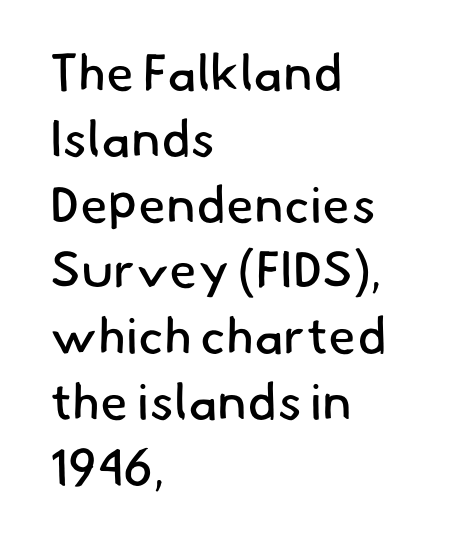
Q: Is the text bold? A: No.
Q: Is the typeface a serif or a sans-serif typeface? A: Sans-serif.
Q: Is the text underlined? A: No.
Q: How is the paragraph aligned? A: Left-aligned.
Q: Is the spacing between letters normal or unusually wide? A: Normal.
Q: Is the spacing between lines tight, normal or loose? A: Normal.
Q: Width (condensed, normal, or wide)? A: Normal.
Q: Stroke contrast? A: Low.
Q: x-height? A: Small.
Q: Monospaced? A: No.
